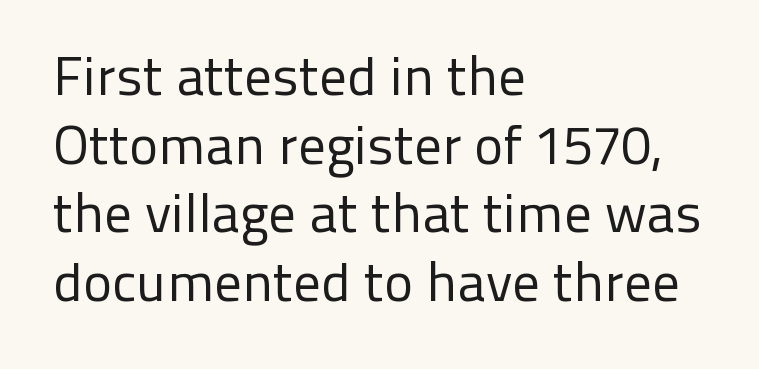
The image shows 55 px regular-weight sans-serif type, upright; set left-aligned, normal line spacing (1.25x), normal letter spacing, not underlined; low stroke contrast and a medium x-height.
